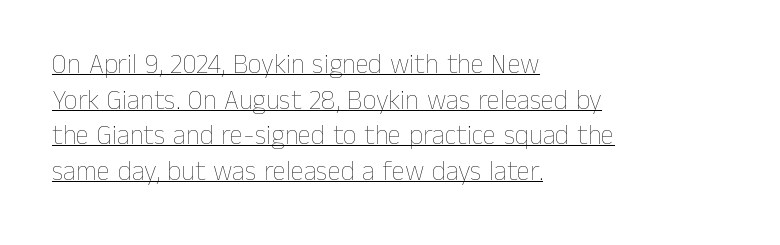
Q: Is the text bold? A: No.
Q: Is the text italic (slanted)? A: No, it is upright.
Q: Is the text underlined? A: Yes.
Q: How is the paragraph aligned? A: Left-aligned.
Q: Is the spacing between letters normal or unusually wide? A: Normal.
Q: Is the spacing between lines tight, normal or loose? A: Normal.
